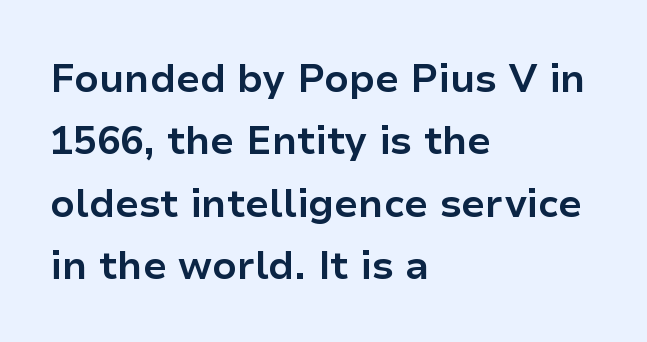
Q: Is the text bold? A: Yes.
Q: Is the text italic (slanted)? A: No, it is upright.
Q: Is the typeface a serif or a sans-serif typeface? A: Sans-serif.
Q: Is the text underlined? A: No.
Q: How is the paragraph aligned? A: Left-aligned.
Q: Is the spacing between letters normal or unusually wide? A: Normal.
Q: Is the spacing between lines tight, normal or loose? A: Normal.
Q: Width (condensed, normal, or wide)? A: Normal.
Q: Stroke contrast? A: Low.
Q: x-height? A: Medium.
Q: Monospaced? A: No.
